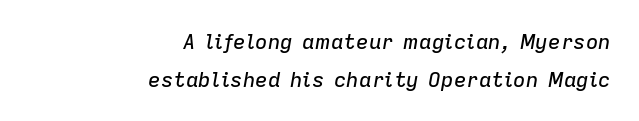
{"italic": "yes", "lean": "right", "slant_degrees": 9, "underline": "no", "align": "right", "line_spacing_ratio": 1.79, "letter_spacing": "normal", "letter_spacing_em": 0.0, "glyph_px": 21}
